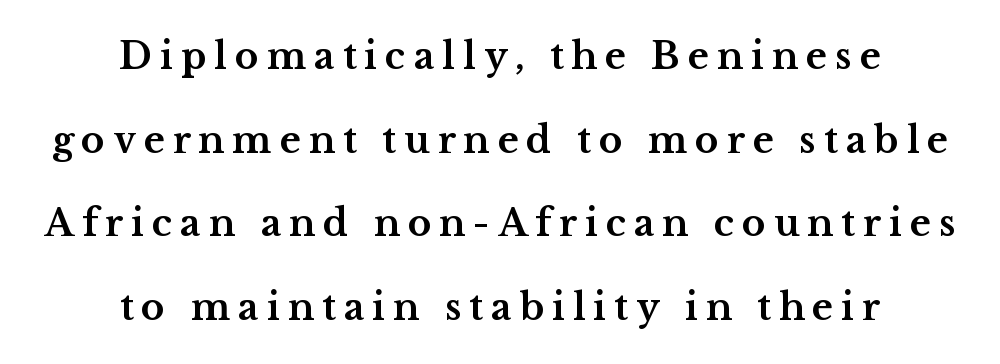
Each row of text sits above clean, open space. This sample uses expanded letter spacing, leaving extra air between glyphs. The rendering shows small feet on the letterforms — a serif design. What's the leading like? Stretched, with rows far apart. Looks like regular typesetting: each glyph gets only the width it needs.
